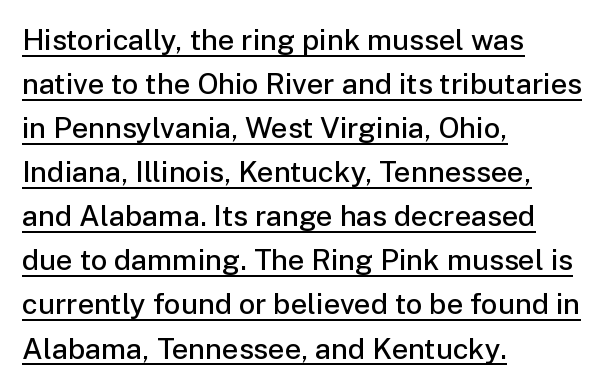
The passage shown stacks its lines at a standard gap. The specimen reads as upright at a glance. Characters follow at the spacing the type designer built in. To sum up the face: it is a sans, with no serifs. Its strokes are somewhat broadened, the hallmark of semibold type. Is this a fixed-width face? No — the glyphs have proportional, varying widths.
